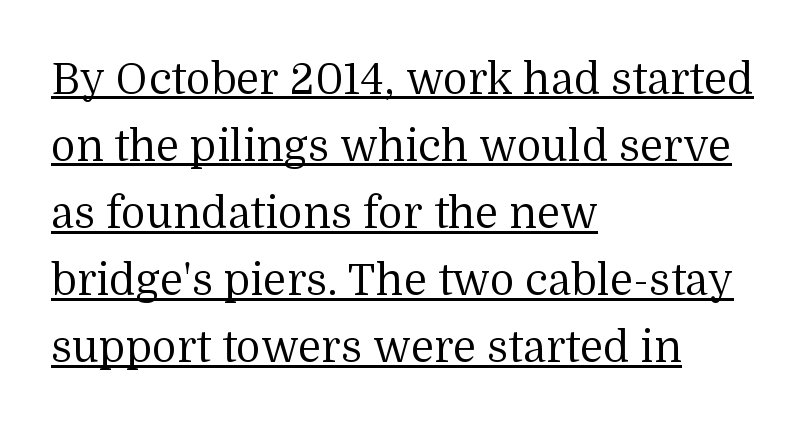
You can tell it's not italic because the verticals are truly vertical. What decoration does the sample have? An underline. A normal amount of white space separates one row of letters from the next. The setting favours the left margin, as ordinary paragraphs usually do. Nothing heavy about these letters — not bold at all. The passage shown is typeset with a serif family.
